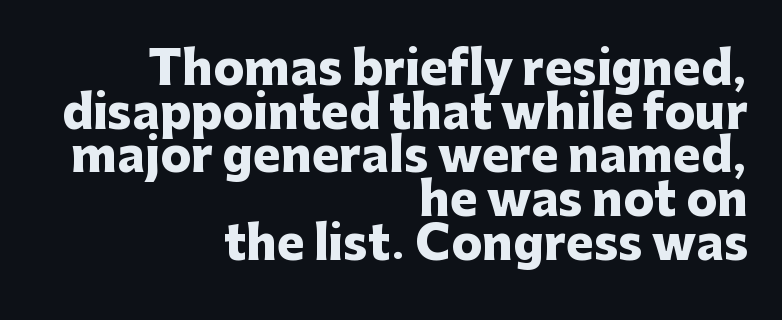
{"serif": "no", "italic": "no", "bold": "yes", "weight": "heavy", "width": "normal", "stroke_contrast": "low", "x_height": "medium", "monospaced": "no", "underline": "no", "align": "right", "line_spacing": "tight", "line_spacing_ratio": 0.95, "letter_spacing": "normal", "letter_spacing_em": 0.0, "glyph_px": 46}
